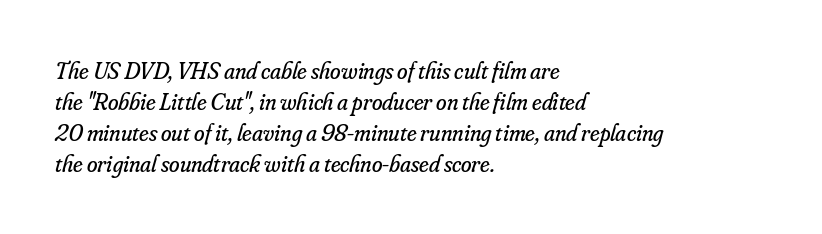
{"italic": "yes", "lean": "right", "slant_degrees": 16, "bold": "no", "underline": "no", "align": "left", "line_spacing": "normal", "line_spacing_ratio": 1.29, "letter_spacing": "normal", "letter_spacing_em": 0.0, "glyph_px": 24}
